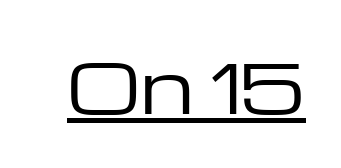
Weight: regular or lighter. Caption: lettering with a line underneath. Letter spacing: default. Varying glyph widths throughout — classic text-font behaviour. You can tell it's not italic because the verticals are truly vertical. A sans-serif font was chosen for this passage.
